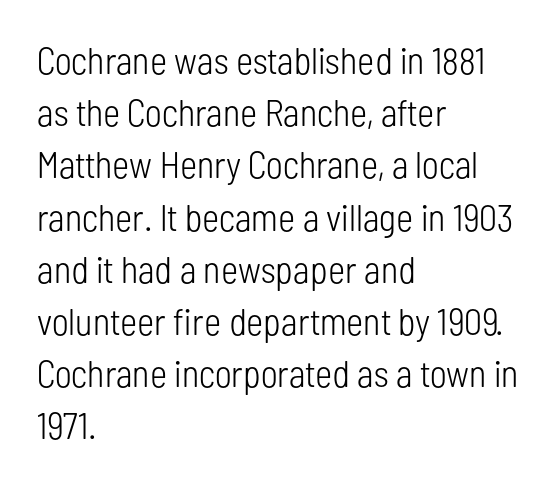
Does the leading feel generous? No, just average. Underlining? Definitely not there. Nothing heavy about these letters — not bold at all. Short note: letters normally spaced. The font family rendered here belongs to the sans-serif group. The type sits square on the baseline with zero lean.
